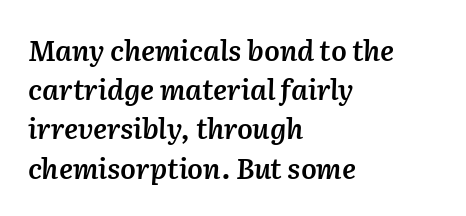
The space between consecutive lines is moderate. A semibold gives these letters moderate extra thickness, short of bold. The paragraph shown leans on its left margin. Type without underlining. The text carries the slant typical of an italic or oblique font.
